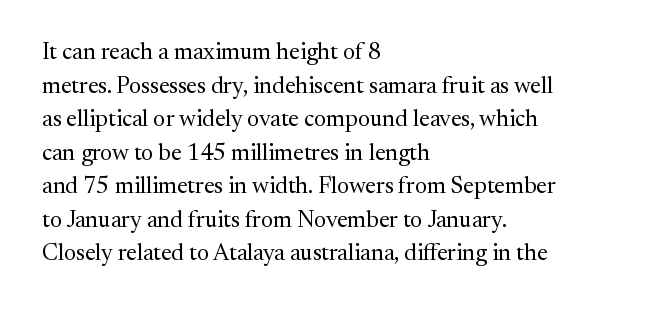
Q: Is the text bold? A: No.
Q: Is the text italic (slanted)? A: No, it is upright.
Q: Is the text underlined? A: No.
Q: How is the paragraph aligned? A: Left-aligned.
Q: Is the spacing between letters normal or unusually wide? A: Normal.
Q: Is the spacing between lines tight, normal or loose? A: Normal.
